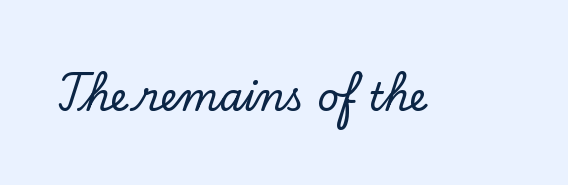
{"serif": "yes", "width": "normal", "stroke_contrast": "low", "x_height": "small", "monospaced": "no", "underline": "no", "letter_spacing": "normal", "letter_spacing_em": 0.0, "glyph_px": 38}
